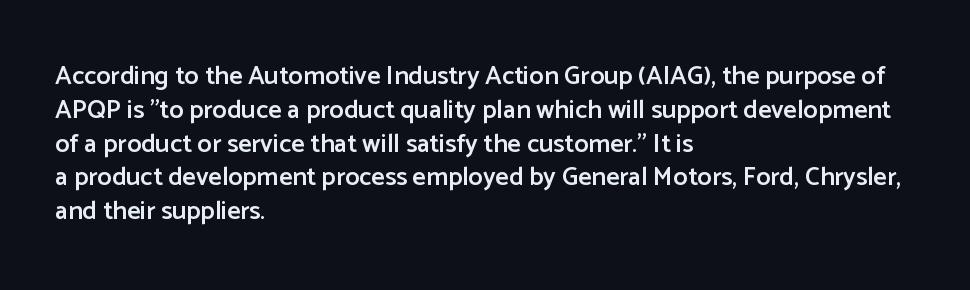
Look at the tracking — it's just the regular setting, nothing added. Line starts are locked; line ends wander. No word sits above an underline. The sample has been set in demibold, a notch under bold.
